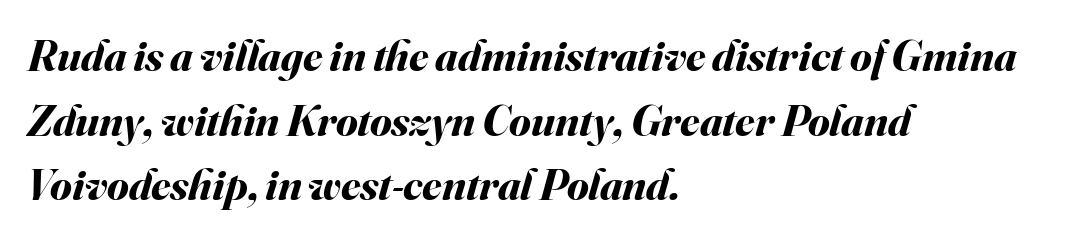
The image shows 44 px bold type, italic (leaning right); set left-aligned, normal line spacing (1.47x), normal letter spacing, not underlined; medium stroke contrast and a small x-height.
